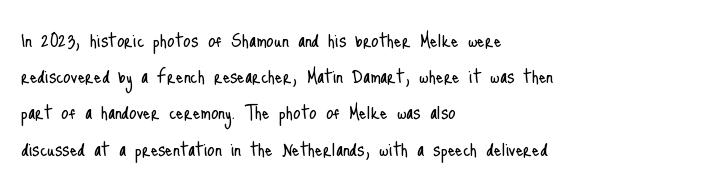
The image shows 24 px text type, upright; set left-aligned, normal line spacing (1.51x), normal letter spacing, not underlined.
